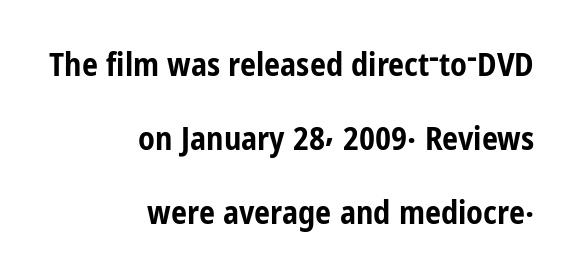
In terms of letterform style, serifs are entirely absent. Reading down the column, the eye jumps a long way to each next line. Nobody drew a line under any word here. The rendering keeps characters at their native spacing.
